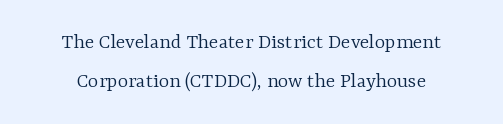
The image shows 22 px text type, upright; set line spacing 1.77x, normal letter spacing, not underlined.
